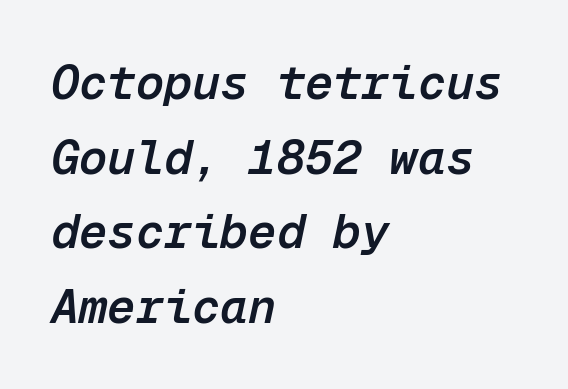
Q: Is the text bold? A: Semi-bold.
Q: Is the text italic (slanted)? A: Yes, it leans right by about 12 degrees.
Q: Is the text underlined? A: No.
Q: How is the paragraph aligned? A: Left-aligned.
Q: Is the spacing between letters normal or unusually wide? A: Normal.
Q: Is the spacing between lines tight, normal or loose? A: Normal.
Q: Width (condensed, normal, or wide)? A: Normal.
Q: Stroke contrast? A: Low.
Q: x-height? A: Medium.
Q: Monospaced? A: Yes.
